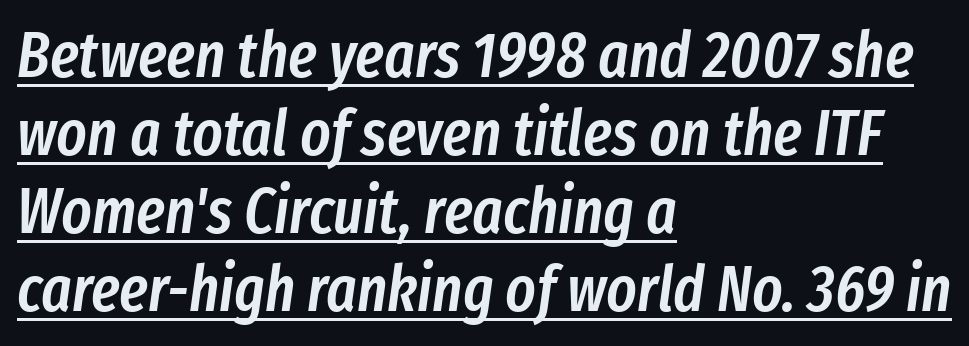
The image shows 64 px semibold, condensed type, italic (leaning right); set left-aligned, line spacing 1.22x, normal letter spacing, underlined; low stroke contrast and a medium x-height.
